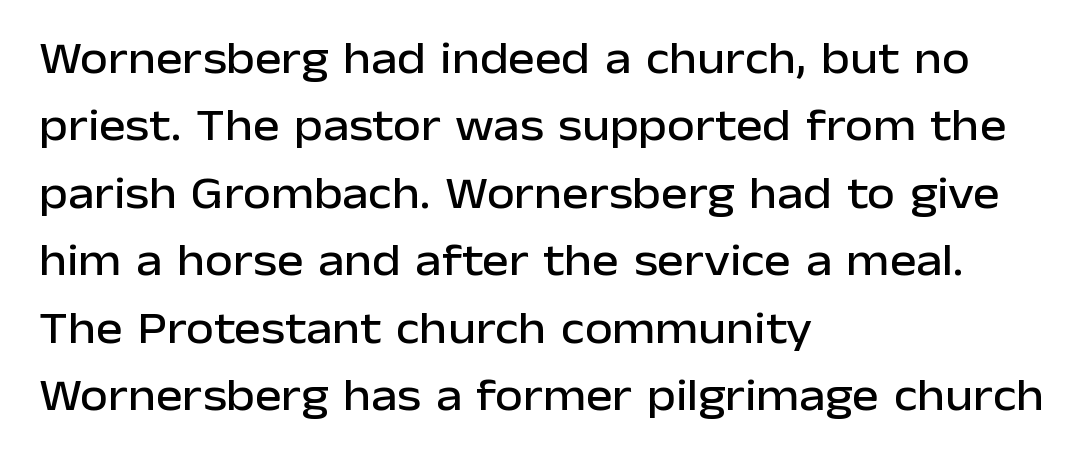
Every stem runs plumb, perpendicular to the baseline. A normal amount of white space separates one row of letters from the next. In terms of letterform style, serifs are entirely absent. Note the varied advance widths — an 'i' is clearly narrower than an 'm'.
